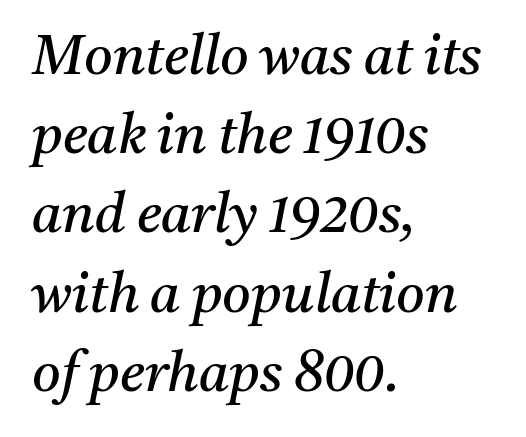
{"serif": "yes", "italic": "yes", "lean": "right", "slant_degrees": 11, "bold": "no", "weight": "regular", "width": "normal", "stroke_contrast": "medium", "x_height": "medium", "monospaced": "no", "underline": "no", "align": "left", "line_spacing": "normal", "line_spacing_ratio": 1.44, "letter_spacing": "normal", "letter_spacing_em": 0.0, "glyph_px": 55}
